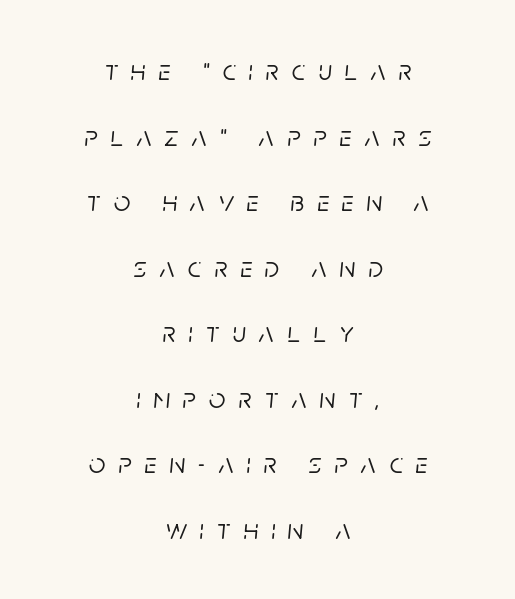
The image shows 29 px text type, italic (leaning right); set centered, loose line spacing (2.26x), unusually wide letter spacing (+0.45 em), not underlined; low stroke contrast and a large x-height.
